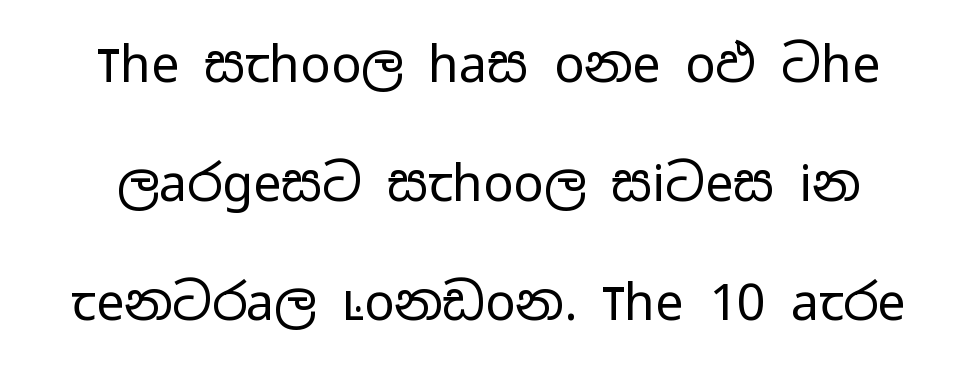
I'd call this a sans setting — the letters go barefoot. The characters are drawn with everyday or finer stroke widths. Type without underlining. The type is set solid horizontally, with unmodified tracking.
